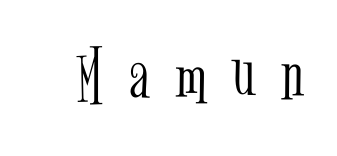
Q: Is the text bold? A: No.
Q: Is the text italic (slanted)? A: No, it is upright.
Q: Is the typeface a serif or a sans-serif typeface? A: Serif.
Q: Is the text underlined? A: No.
Q: Is the spacing between letters normal or unusually wide? A: Unusually wide.
Q: Width (condensed, normal, or wide)? A: Condensed.
Q: Stroke contrast? A: Low.
Q: x-height? A: Medium.
Q: Monospaced? A: No.
